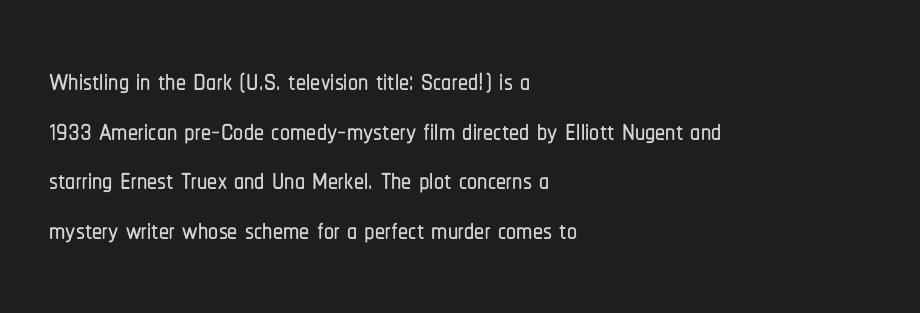
{"serif": "no", "italic": "no", "width": "condensed", "stroke_contrast": "low", "x_height": "medium", "monospaced": "no", "underline": "no", "align": "left", "line_spacing_ratio": 1.24, "letter_spacing": "normal", "letter_spacing_em": 0.0, "glyph_px": 40}
